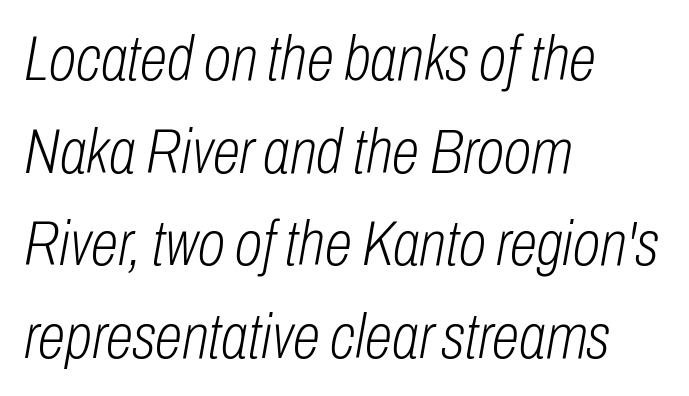
The image shows 63 px light, condensed type, italic (leaning right); set left-aligned, normal line spacing (1.47x), normal letter spacing, not underlined; low stroke contrast and a medium x-height.
